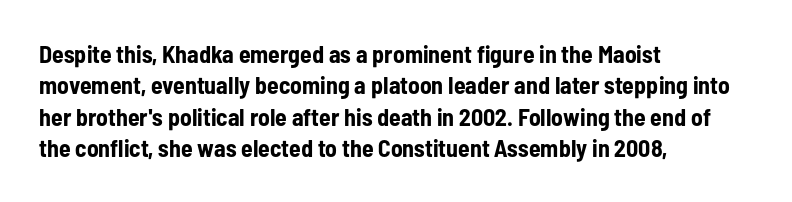
{"italic": "no", "bold": "yes", "underline": "no", "align": "left", "line_spacing": "normal", "line_spacing_ratio": 1.31, "letter_spacing": "normal", "letter_spacing_em": 0.0, "glyph_px": 24}
